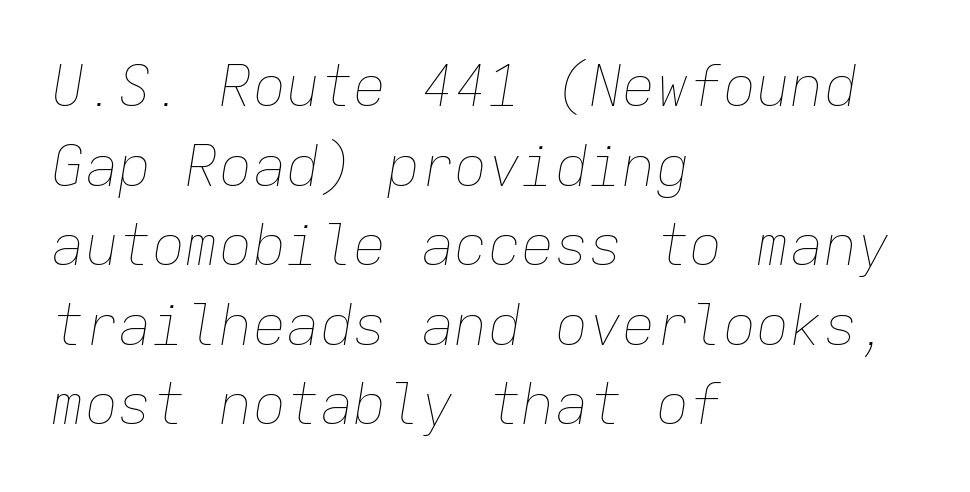
The image shows 56 px thin type, italic (leaning right), monospaced; set left-aligned, normal line spacing (1.42x), normal letter spacing, not underlined; low stroke contrast and a medium x-height.
